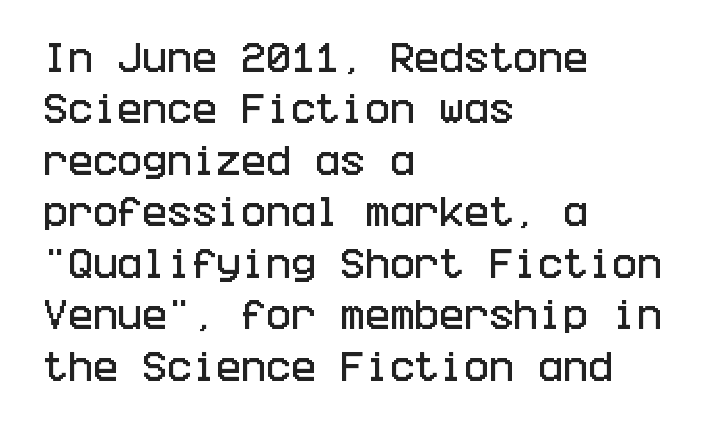
Q: Is the text italic (slanted)? A: No, it is upright.
Q: Is the typeface a serif or a sans-serif typeface? A: Sans-serif.
Q: Is the text underlined? A: No.
Q: How is the paragraph aligned? A: Left-aligned.
Q: Is the spacing between letters normal or unusually wide? A: Normal.
Q: Is the spacing between lines tight, normal or loose? A: Normal.
Q: Width (condensed, normal, or wide)? A: Condensed.
Q: Stroke contrast? A: Low.
Q: x-height? A: Large.
